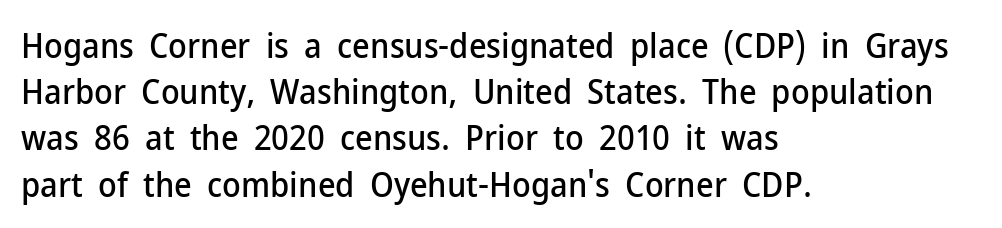
{"serif": "no", "italic": "no", "width": "normal", "stroke_contrast": "low", "x_height": "medium", "monospaced": "no", "underline": "no", "align": "left", "line_spacing": "normal", "line_spacing_ratio": 1.36, "letter_spacing": "normal", "letter_spacing_em": 0.0, "glyph_px": 34}
